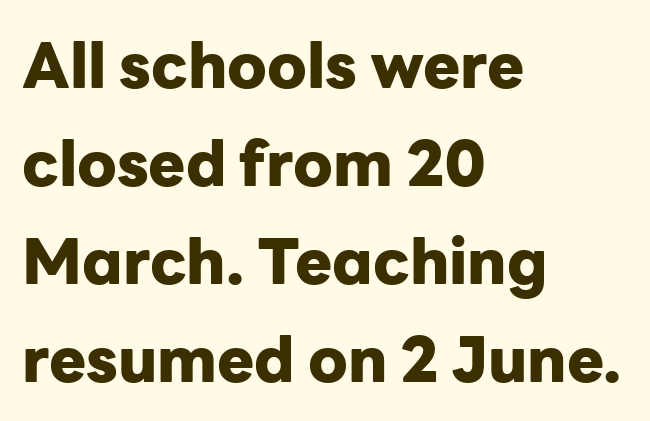
Q: Is the text bold? A: Yes.
Q: Is the text italic (slanted)? A: No, it is upright.
Q: Is the typeface a serif or a sans-serif typeface? A: Sans-serif.
Q: Is the text underlined? A: No.
Q: How is the paragraph aligned? A: Left-aligned.
Q: Is the spacing between letters normal or unusually wide? A: Normal.
Q: Is the spacing between lines tight, normal or loose? A: Normal.
Q: Width (condensed, normal, or wide)? A: Normal.
Q: Stroke contrast? A: Low.
Q: x-height? A: Medium.
Q: Monospaced? A: No.
